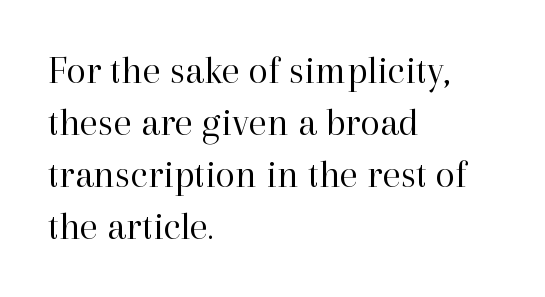
Caption: standard tracking, unaltered. Unmarked baselines from the first word to the last. Students, observe: this is what conventionally led text looks like. When letters stand straight like this, we call the style roman or upright.
